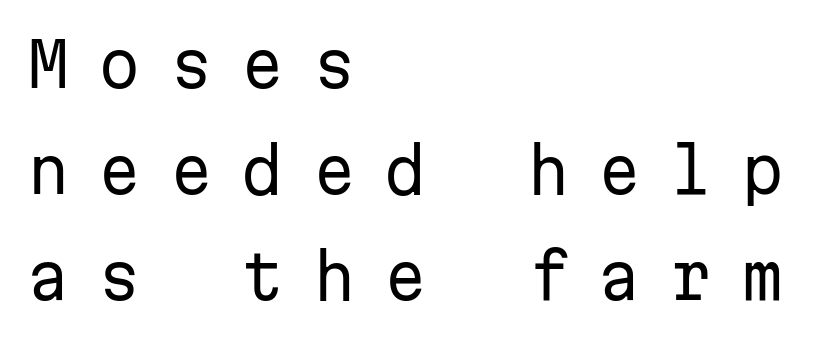
{"serif": "no", "italic": "no", "bold": "no", "weight": "regular", "width": "normal", "stroke_contrast": "low", "x_height": "medium", "monospaced": "yes", "underline": "no", "align": "left", "line_spacing_ratio": 1.74, "letter_spacing": "wide", "letter_spacing_em": 0.47, "glyph_px": 61}
